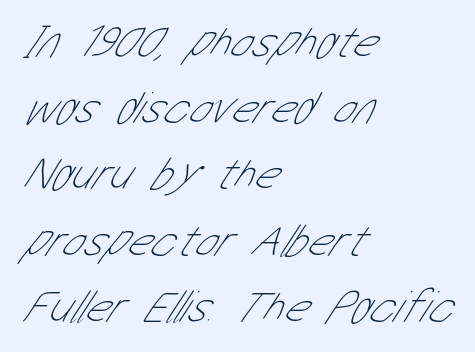
{"serif": "no", "bold": "no", "weight": "thin", "width": "condensed", "stroke_contrast": "low", "x_height": "medium", "monospaced": "no", "underline": "no", "align": "left", "line_spacing": "normal", "line_spacing_ratio": 1.44, "letter_spacing": "normal", "letter_spacing_em": 0.0, "glyph_px": 46}
